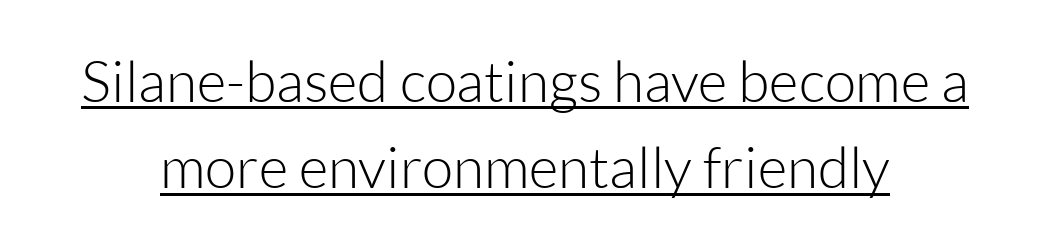
The image shows 57 px light sans-serif type, upright; set centered, normal line spacing (1.51x), normal letter spacing, underlined; low stroke contrast and a medium x-height.
